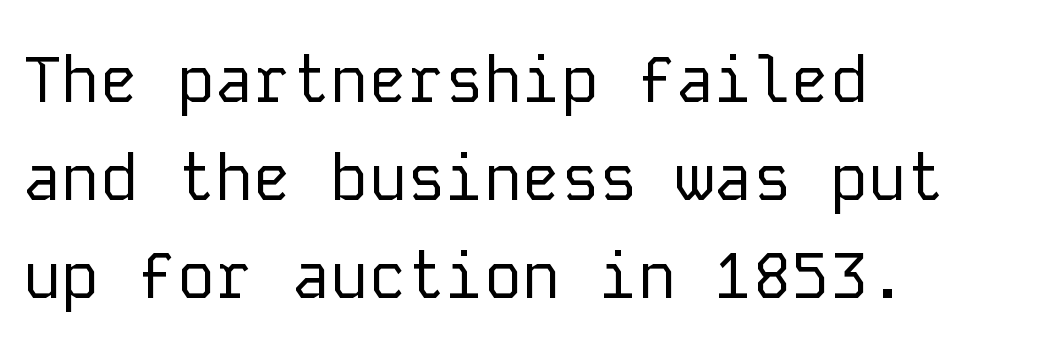
The image shows 64 px regular-weight sans-serif type, upright, monospaced; set left-aligned, normal line spacing (1.53x), normal letter spacing, not underlined; low stroke contrast and a medium x-height.
